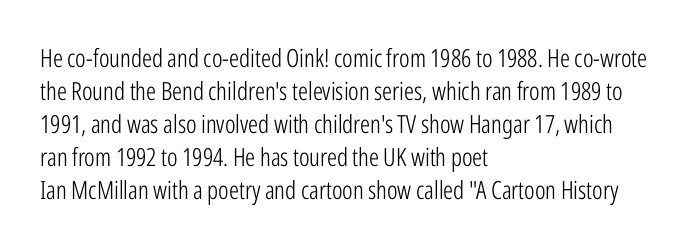
The setting favours the left margin, as ordinary paragraphs usually do. The letters stand upright; this is a roman face. Does the leading feel generous? No, just average. The passage shown has conventional tracking throughout. Each stroke keeps to a modest, everyday thickness or less.
